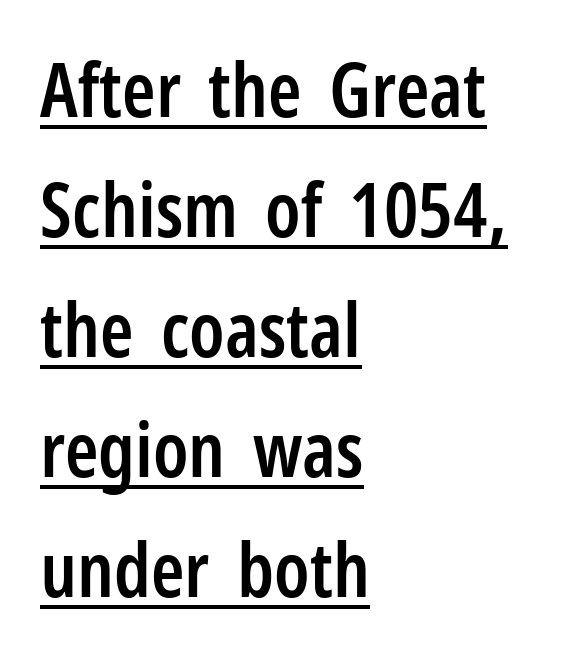
{"serif": "no", "italic": "no", "bold": "semi", "weight": "semibold", "width": "condensed", "stroke_contrast": "low", "x_height": "medium", "monospaced": "no", "underline": "yes", "align": "left", "line_spacing": "normal", "line_spacing_ratio": 1.58, "letter_spacing": "normal", "letter_spacing_em": 0.0, "glyph_px": 76}
